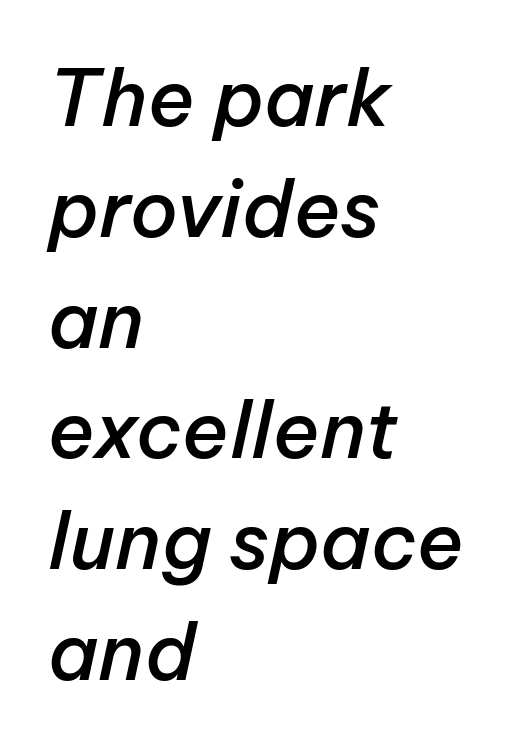
Horizontally, the lines are justified to the leading edge only. The glyphs are unaccompanied by any horizontal stroke below them. Looks like regular typesetting: each glyph gets only the width it needs. Does the leading feel generous? No, just average. Every letter is mildly thick-stroked: semibold rather than bold. When letters slant like this, we call the style italic.
